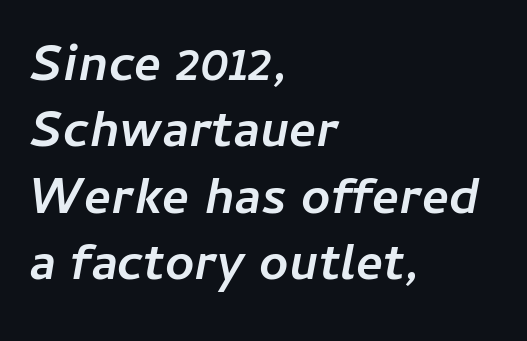
The image shows 51 px semibold type, italic (leaning right); set left-aligned, normal line spacing (1.3x), normal letter spacing, not underlined; low stroke contrast and a medium x-height.
